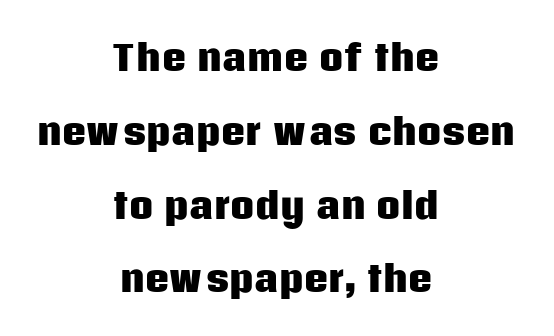
The gap between lines stays unmarked. A roman cut, with each character standing at attention. Alignment: centered. The face used here is proportionally spaced, like ordinary book or web type.
